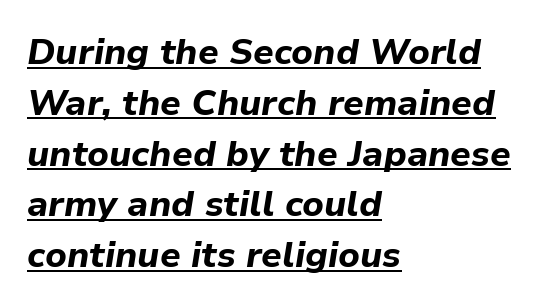
This sample has the flowing, uneven cadence of proportional lettering. I'd describe the lettering as bold — thick and assertive. Designer's note — italics engaged. A baseline rule has been typeset under these characters. The passage is arranged the way most books set body copy — flush left.
